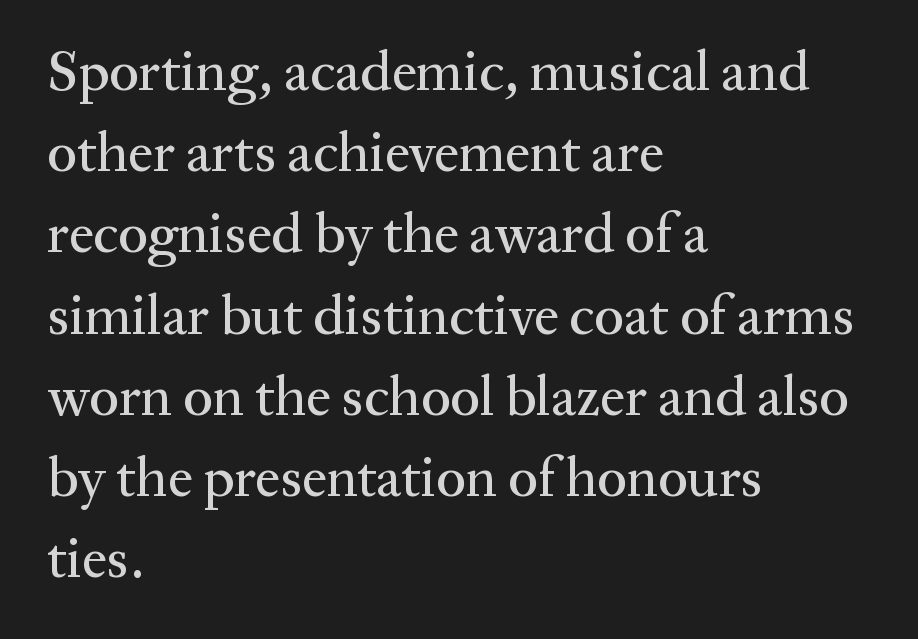
The image shows 56 px serif type, upright; set left-aligned, normal line spacing (1.45x), normal letter spacing, not underlined; medium stroke contrast and a medium x-height.
